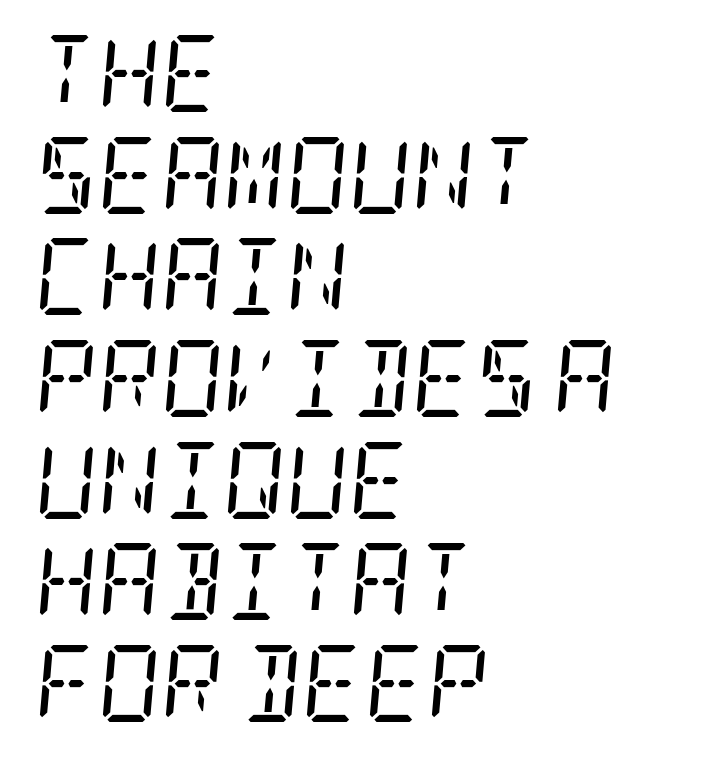
Vertically, the passage feels balanced, rows spaced as you'd expect. The paragraph has a hard left edge and a soft right edge. The string is rendered with underlining switched off. Typographically, this falls in the serif category.
